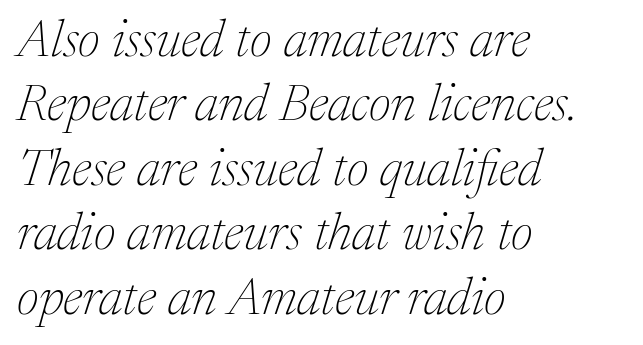
{"serif": "yes", "italic": "yes", "lean": "right", "slant_degrees": 17, "bold": "no", "weight": "thin", "width": "normal", "stroke_contrast": "medium", "x_height": "medium", "monospaced": "no", "underline": "no", "align": "left", "line_spacing_ratio": 1.24, "letter_spacing": "normal", "letter_spacing_em": 0.0, "glyph_px": 52}
